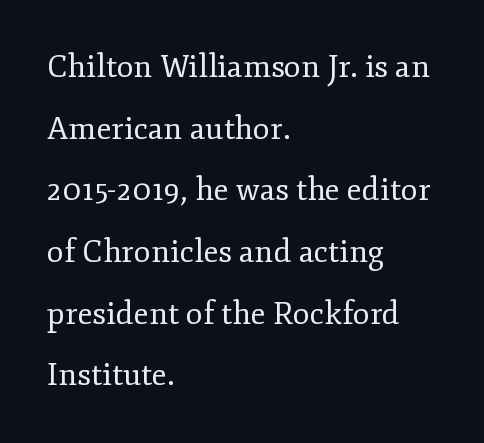
{"serif": "yes", "italic": "no", "bold": "no", "weight": "regular", "width": "normal", "stroke_contrast": "low", "x_height": "small", "monospaced": "no", "underline": "no", "align": "left", "line_spacing": "loose", "line_spacing_ratio": 1.99, "letter_spacing": "normal", "letter_spacing_em": 0.0, "glyph_px": 31}
